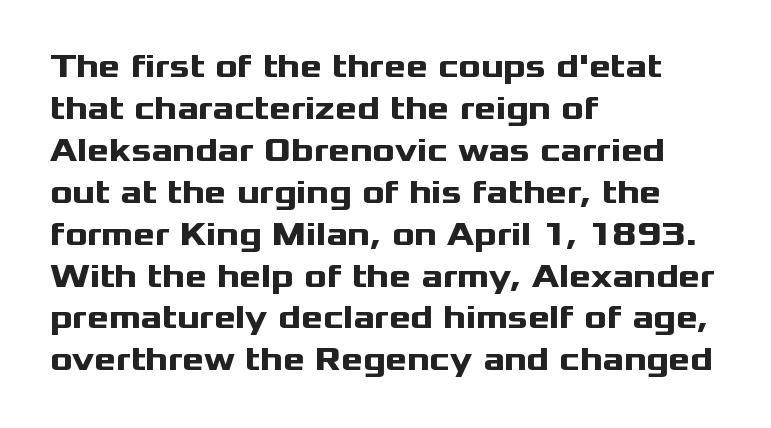
{"serif": "no", "italic": "no", "bold": "yes", "weight": "heavy", "width": "wide", "stroke_contrast": "medium", "x_height": "medium", "monospaced": "no", "underline": "no", "align": "left", "line_spacing": "normal", "line_spacing_ratio": 1.27, "letter_spacing": "normal", "letter_spacing_em": 0.0, "glyph_px": 33}
